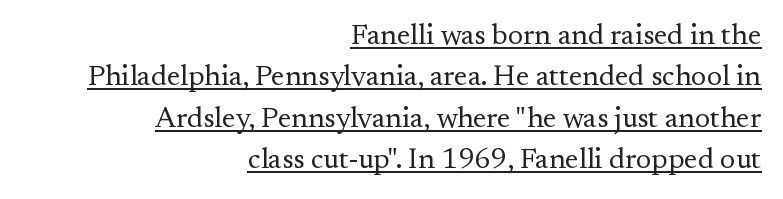
The image shows 29 px regular-weight serif type, upright; set right-aligned, normal line spacing (1.43x), normal letter spacing, underlined; medium stroke contrast and a small x-height.
